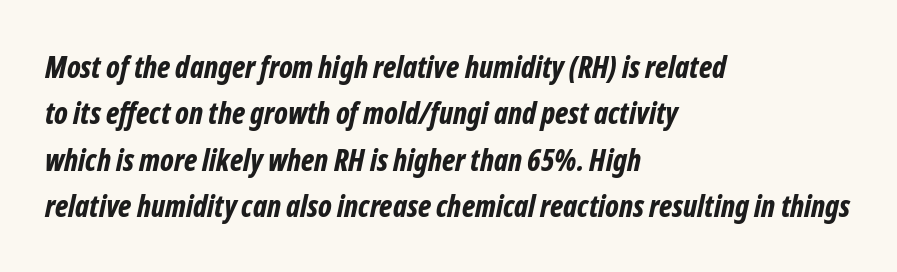
The image shows 30 px bold, condensed type, italic (leaning right); set left-aligned, normal line spacing (1.55x), normal letter spacing, not underlined; low stroke contrast and a medium x-height.
